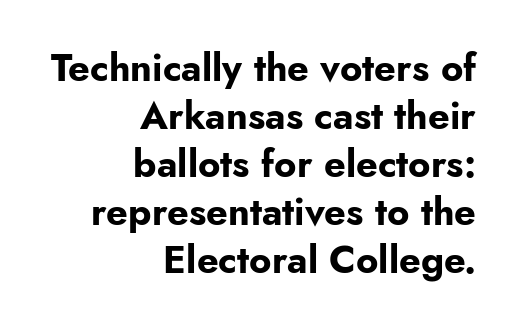
The image shows 38 px bold sans-serif type, upright; set right-aligned, normal line spacing (1.26x), normal letter spacing, not underlined; low stroke contrast and a small x-height.
